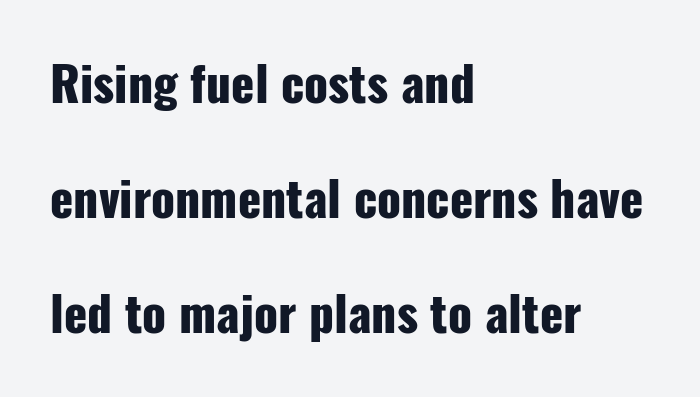
The image shows 48 px heavy, condensed sans-serif type, upright; set left-aligned, loose line spacing (2.4x), normal letter spacing, not underlined; low stroke contrast and a medium x-height.
